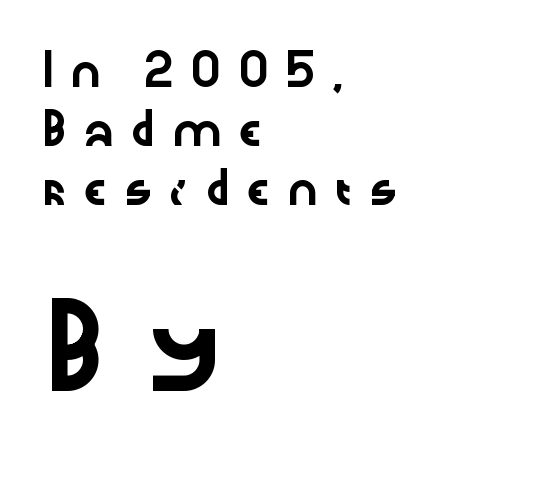
The specimen omits any rule beneath the text block's lines. The rendering uses a large line-height, opening up the rows. Is this a sans? Yes — the strokes have no serifs. You can tell it's not italic because the verticals are truly vertical. Glyph-to-glyph distance is far greater than everyday printed text. Which chunk is bigger? The second one — the bottom block dwarfs the top.
